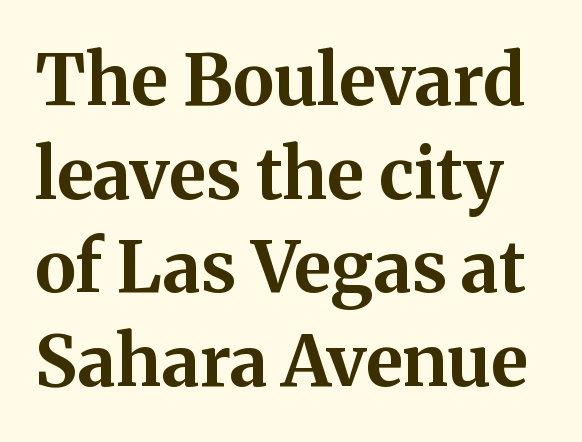
Honestly, the letter spacing is just normal — you wouldn't notice it. Posture: vertical. Heavy-handed strokes throughout: this text is bold. Check where the strokes stop: tiny serifs finish them off. Summary of vertical rhythm: regular, with standard interline spacing. The zone under the glyphs is completely vacant.
